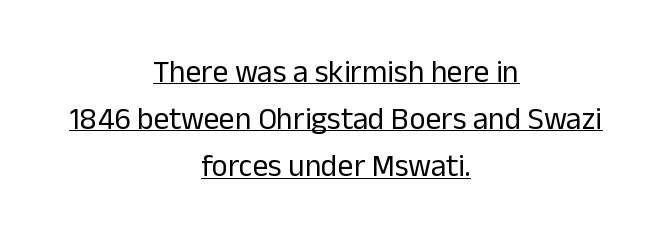
Every character sits straight up, as roman type does. The text was rendered using a sans face with plain stroke endings. Nobody touched the tracking dial on this one. These lines sit exactly where default settings would place them. Reading down the block, each line starts at a different indent, mirrored at its end.
